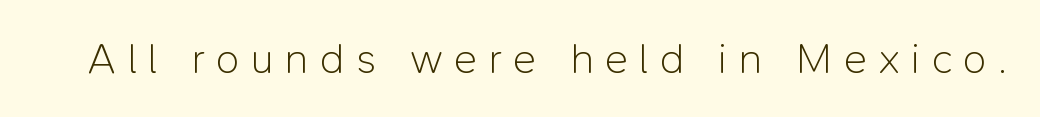
The image shows 43 px light sans-serif type, upright; set unusually wide letter spacing (+0.27 em), not underlined; low stroke contrast and a medium x-height.
